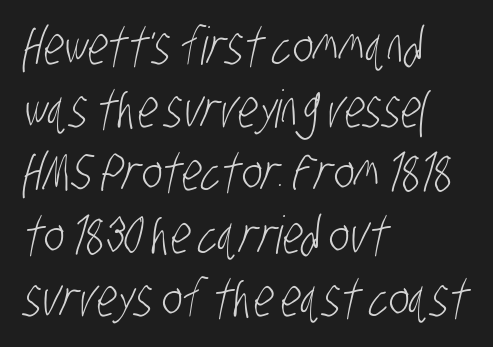
Characters follow at the spacing the type designer built in. The weight would be labelled regular, book, light, or lighter still. Line beginnings align vertically; line endings do not. Font category for this specimen: sans-serif. This sample has the flowing, uneven cadence of proportional lettering. The words here are not underlined.
